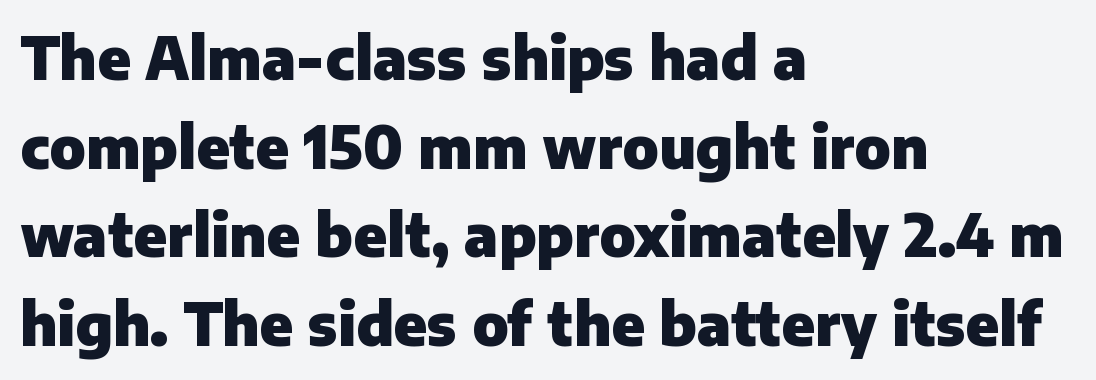
The passage shown is not underscored anywhere. Typeset ragged right — the left edge is the straight one. This sample has the flowing, uneven cadence of proportional lettering. Glyph-to-glyph distance matches everyday printed text.
